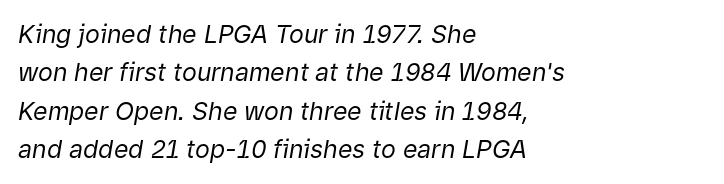
Q: Is the text bold? A: No.
Q: Is the text italic (slanted)? A: Yes, it leans right by about 9 degrees.
Q: Is the text underlined? A: No.
Q: How is the paragraph aligned? A: Left-aligned.
Q: Is the spacing between letters normal or unusually wide? A: Normal.
Q: Is the spacing between lines tight, normal or loose? A: Normal.
